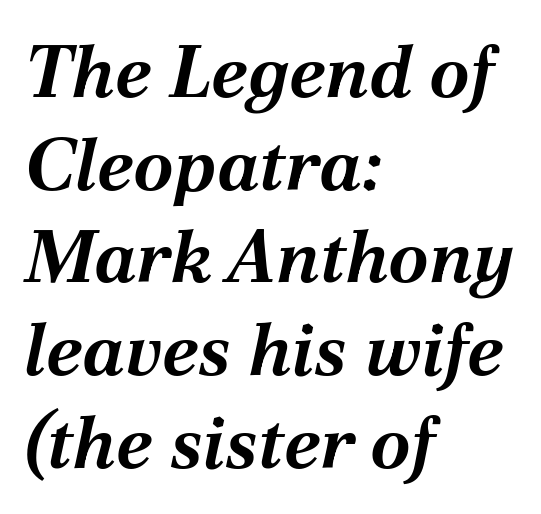
The image shows 73 px bold type, italic (leaning right); set left-aligned, normal line spacing (1.27x), normal letter spacing, not underlined; medium stroke contrast and a medium x-height.
